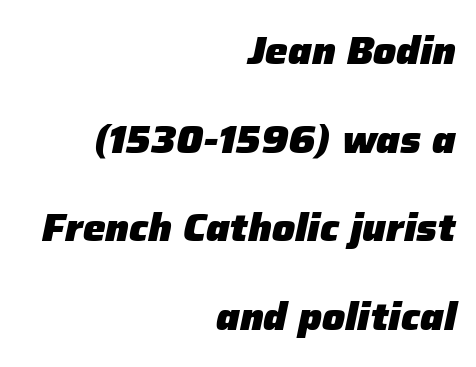
I'd describe the lettering as bold — thick and assertive. Does the copy run flush right? Yes — the right margin is perfectly even. This sample has the flowing, uneven cadence of proportional lettering. Widely set lines give the paragraph a tall, airy silhouette. Characters follow at the spacing the type designer built in.
